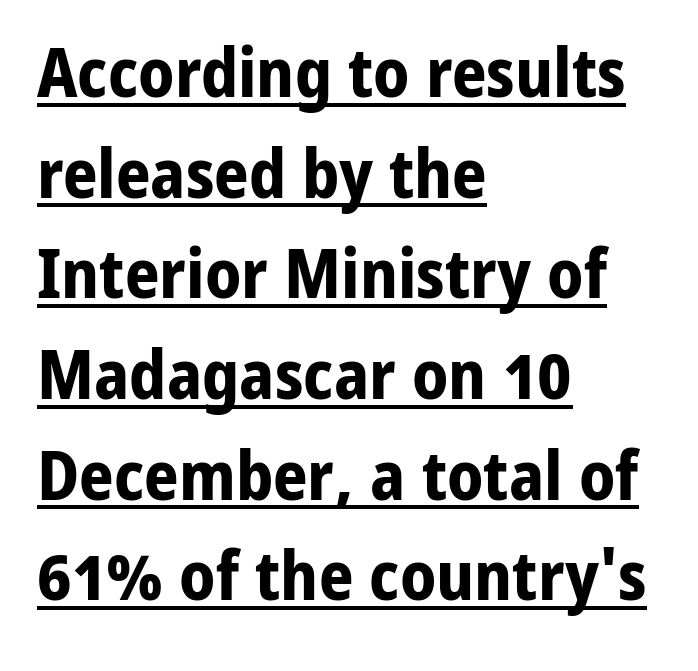
{"serif": "no", "italic": "no", "bold": "yes", "weight": "bold", "width": "normal", "stroke_contrast": "low", "x_height": "medium", "monospaced": "no", "underline": "yes", "align": "left", "line_spacing": "normal", "line_spacing_ratio": 1.48, "letter_spacing": "normal", "letter_spacing_em": 0.0, "glyph_px": 68}
